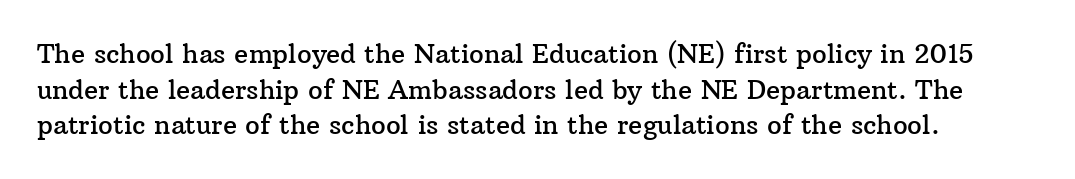
The image shows 26 px text type, upright; set normal line spacing (1.37x), normal letter spacing, not underlined.
